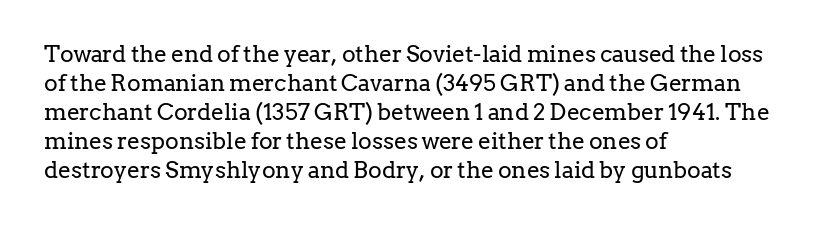
A typesetter would call this zero additional tracking. If you drew a line through each stem, it would be perfectly vertical. This block has exactly the height ordinary leading produces. Teacher's note: observe the even left margin — that is flush-left alignment. The area under the type is left untouched. This is not heavy type; no bold has been used.
